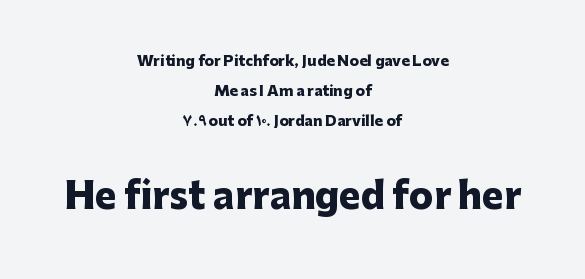
Q: Is the text bold? A: Yes.
Q: Is the text italic (slanted)? A: No, it is upright.
Q: Is the typeface a serif or a sans-serif typeface? A: Sans-serif.
Q: Is the text underlined? A: No.
Q: How is the paragraph aligned? A: Centered.
Q: Is the spacing between letters normal or unusually wide? A: Normal.
Q: Is the spacing between lines tight, normal or loose? A: Loose.
Q: Which block of text is set in a larger size, the first (top) or the second (bottom)? A: The second (bottom) one.
Q: Width (condensed, normal, or wide)? A: Normal.
Q: Stroke contrast? A: Low.
Q: x-height? A: Medium.
Q: Monospaced? A: No.
